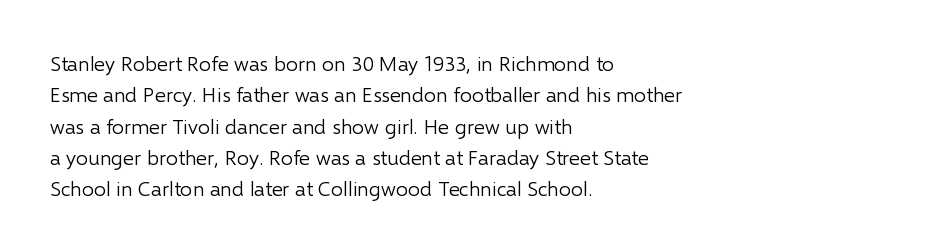
Ordinary non-slanted type is in use. Honestly, the row spacing looks completely unremarkable. These lines keep a tight, regular rhythm from letter to letter. These lines stack with their left ends in a neat column.
